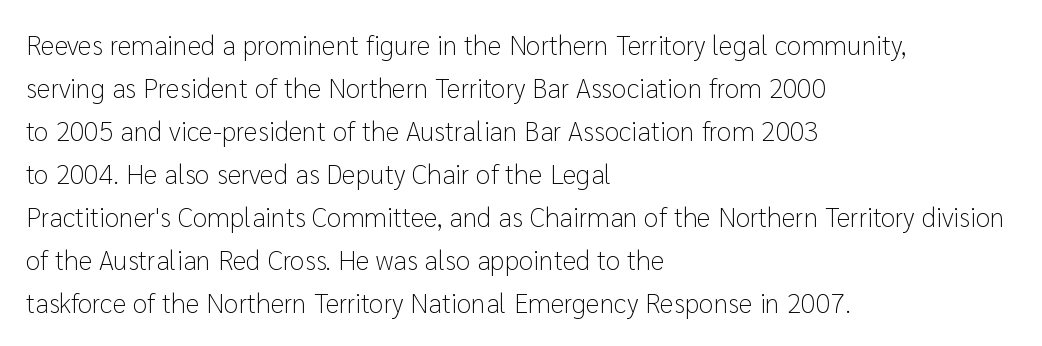
Line beginnings align vertically; line endings do not. Quick note: not italic, upright. No chunkiness to these letters — they're not bold. Default kerning and tracking; the words read as compact shapes.
